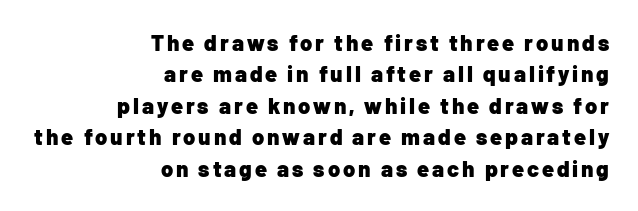
{"italic": "no", "bold": "yes", "underline": "no", "align": "right", "line_spacing": "normal", "line_spacing_ratio": 1.43, "glyph_px": 22}
